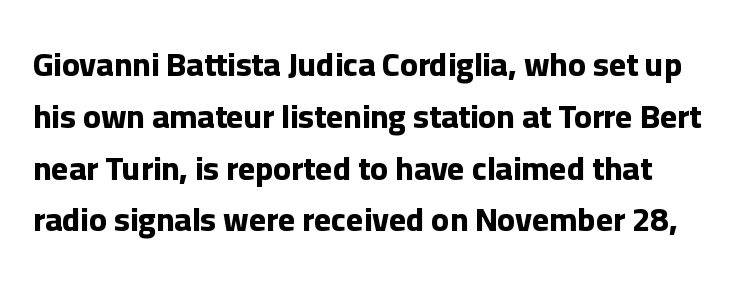
{"serif": "no", "italic": "no", "bold": "yes", "weight": "bold", "width": "normal", "stroke_contrast": "low", "x_height": "medium", "monospaced": "no", "underline": "no", "align": "left", "line_spacing": "normal", "line_spacing_ratio": 1.57, "letter_spacing": "normal", "letter_spacing_em": 0.0, "glyph_px": 33}
